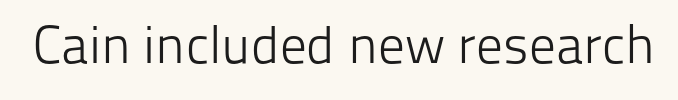
{"serif": "no", "italic": "no", "bold": "no", "weight": "light", "width": "normal", "stroke_contrast": "low", "x_height": "medium", "monospaced": "no", "underline": "no", "letter_spacing": "normal", "letter_spacing_em": 0.0, "glyph_px": 53}
